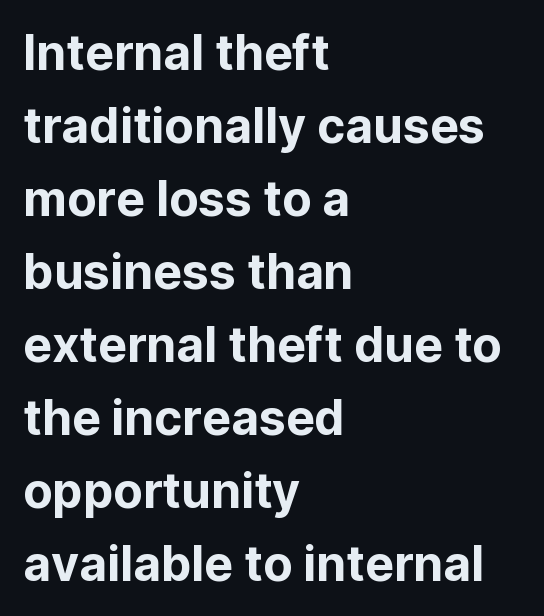
The image shows 48 px sans-serif type, upright; set left-aligned, normal line spacing (1.52x), normal letter spacing, not underlined; low stroke contrast and a medium x-height.
